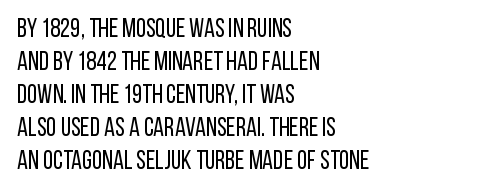
The image shows 26 px text type, upright; set left-aligned, normal line spacing (1.27x), normal letter spacing, not underlined.
